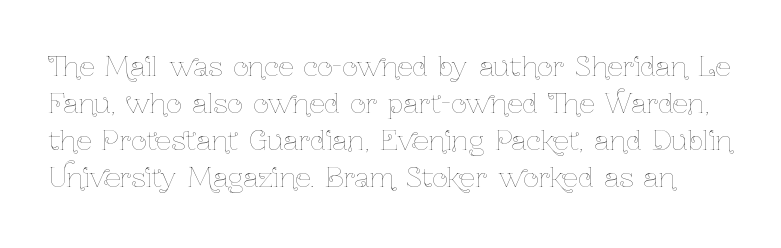
Q: Is the text bold? A: No.
Q: Is the text italic (slanted)? A: No, it is upright.
Q: Is the text underlined? A: No.
Q: Is the spacing between letters normal or unusually wide? A: Normal.
Q: Is the spacing between lines tight, normal or loose? A: Normal.
